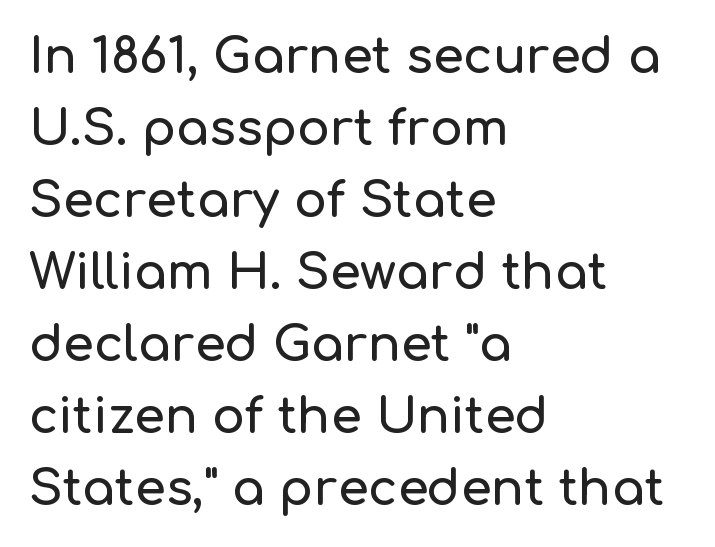
When letters stand straight like this, we call the style roman or upright. The rendering uses natural spacing where letterforms have individual widths. Short and long lines alike share a common starting point at left. The font family rendered here belongs to the sans-serif group. Here the glyphs are tracked normally, forming tight word shapes. Honestly, there is no underline to notice here at all.
